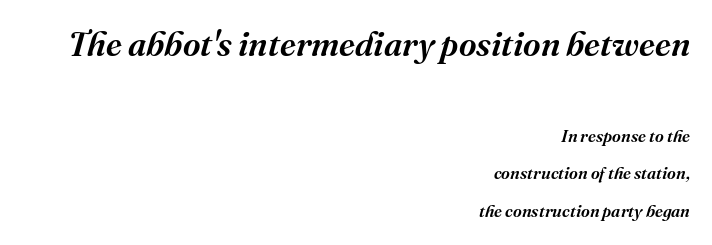
The image shows 34 px semibold serif type, italic (leaning right); set right-aligned, loose line spacing (2.22x), normal letter spacing, not underlined; the first (top) block is 2.0x larger; medium stroke contrast and a medium x-height.
